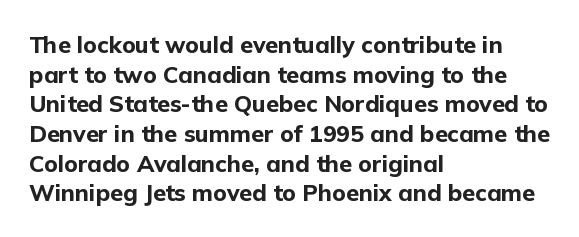
The image shows 23 px bold type, upright; set left-aligned, normal line spacing (1.29x), normal letter spacing, not underlined.
